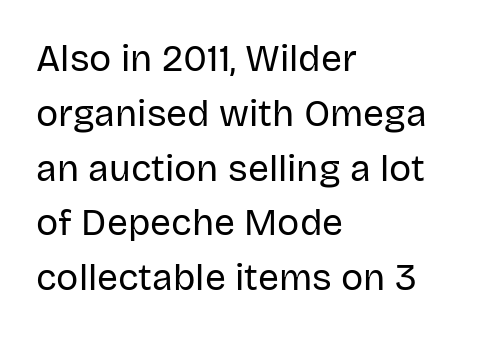
{"serif": "no", "italic": "no", "bold": "no", "weight": "regular", "width": "normal", "stroke_contrast": "low", "x_height": "large", "monospaced": "no", "underline": "no", "align": "left", "line_spacing": "normal", "line_spacing_ratio": 1.48, "letter_spacing": "normal", "letter_spacing_em": 0.0, "glyph_px": 37}
